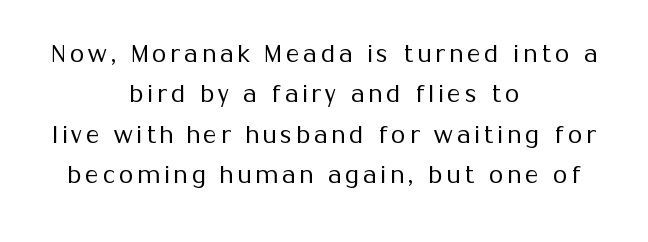
The image shows 23 px text type, upright; set centered, line spacing 1.76x, not underlined.
